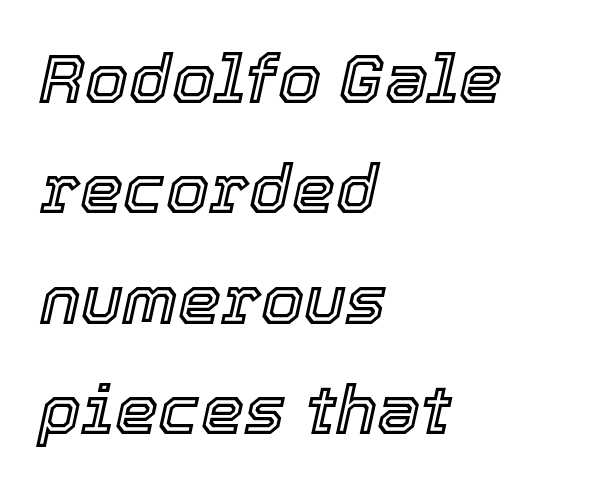
The vertical gap from one line to the next is medium. Character widths vary here, with narrow letters taking less room than wide ones. The line texture is even and compact thanks to regular tracking. Does the copy run flush right? No — it runs flush left. The specimen omits any rule beneath the text block's lines. In terms of posture, this sample is oblique.
